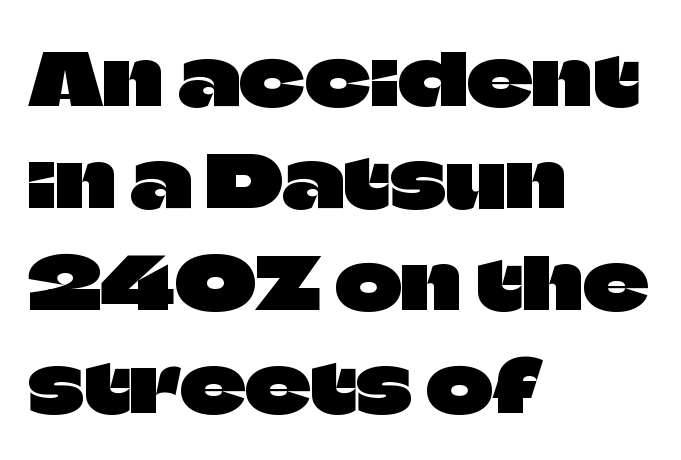
The line-height multiplier appears to be the usual default. These lines are composed in type without serifs. Proportional: the letters do not fall into vertical columns. Casual observation: everything's shoved over to the left. The passage shown is not underscored anywhere.
